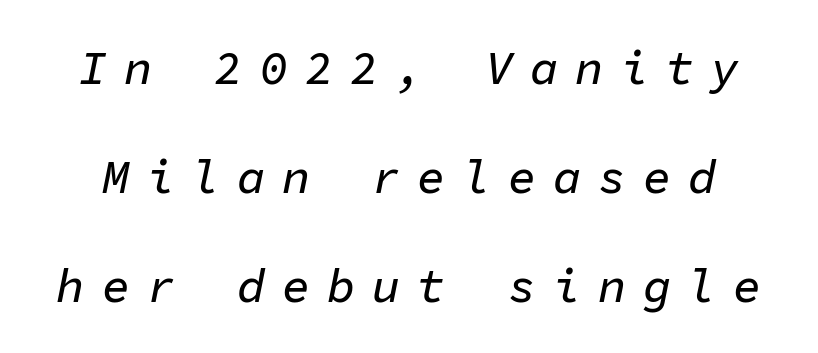
The image shows 47 px text type, italic (leaning right), monospaced; set loose line spacing (2.32x), unusually wide letter spacing (+0.36 em), not underlined; low stroke contrast and a medium x-height.
